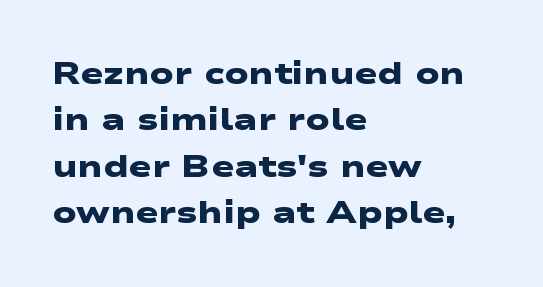
{"serif": "no", "bold": "yes", "weight": "heavy", "width": "wide", "stroke_contrast": "low", "x_height": "medium", "monospaced": "no", "underline": "no", "align": "left", "line_spacing": "normal", "line_spacing_ratio": 1.5, "letter_spacing": "normal", "letter_spacing_em": 0.0, "glyph_px": 31}
